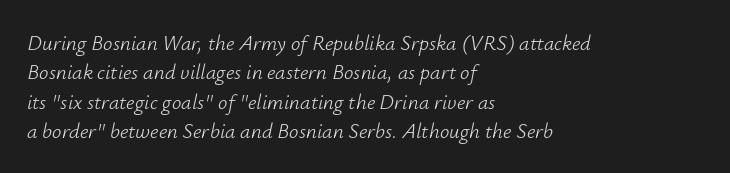
{"italic": "yes", "lean": "right", "slant_degrees": 12, "bold": "no", "underline": "no", "align": "left", "line_spacing": "normal", "line_spacing_ratio": 1.4, "letter_spacing": "normal", "letter_spacing_em": 0.0, "glyph_px": 21}
